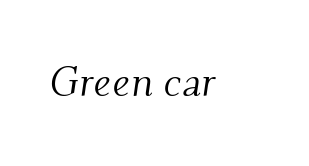
{"serif": "yes", "italic": "yes", "lean": "right", "slant_degrees": 9, "bold": "no", "weight": "light", "width": "normal", "stroke_contrast": "medium", "x_height": "small", "monospaced": "no", "underline": "no", "letter_spacing": "normal", "letter_spacing_em": 0.0, "glyph_px": 42}
